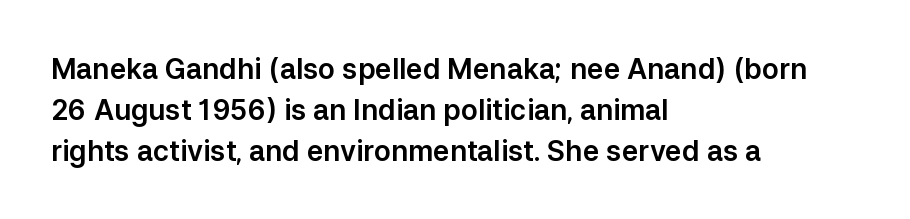
The image shows 28 px sans-serif type, upright; set left-aligned, normal line spacing (1.46x), normal letter spacing, not underlined; low stroke contrast and a medium x-height.
